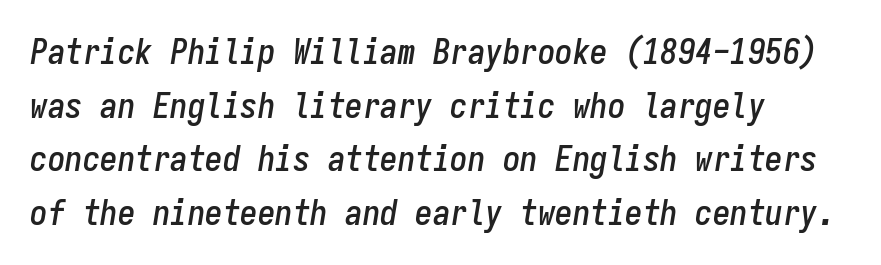
Characters follow at the spacing the type designer built in. Looks like terminal output: every glyph gets an equal slot. Successive baselines arrive at the customary interval. Just letters on the line, the space beneath them empty. Yep, that's italic — everything's leaning. Layout note: lines flush left.
